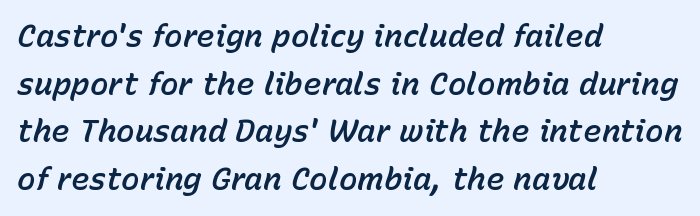
The image shows 31 px text type, italic (leaning right); set left-aligned, normal line spacing (1.54x), normal letter spacing, not underlined; low stroke contrast and a medium x-height.
